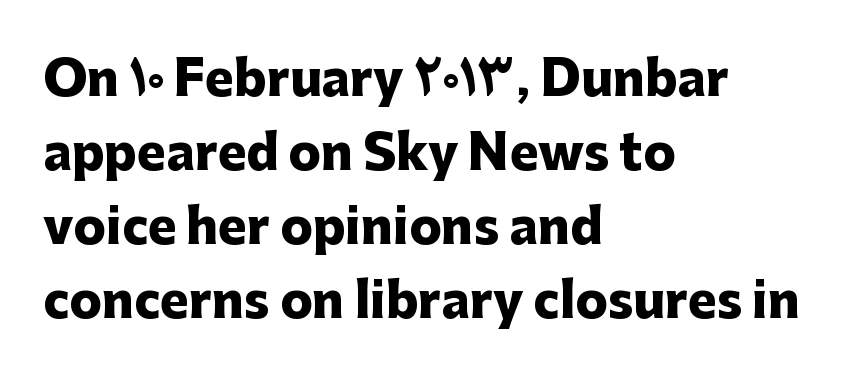
The passage shown is typeset with a sans-serif family. Designer's note — italics off, roman on. This rendering uses left alignment, leaving the right contour irregular. The font is running at its bold setting. Is there much room between lines? A standard amount, neither cramped nor airy. Check the space under the baseline: it is left empty.
